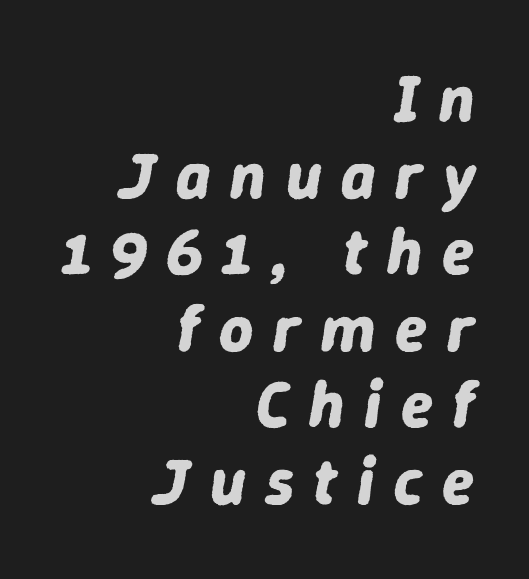
Q: Is the text bold? A: Yes.
Q: Is the text italic (slanted)? A: Yes, it leans right by about 9 degrees.
Q: Is the text underlined? A: No.
Q: How is the paragraph aligned? A: Right-aligned.
Q: Is the spacing between letters normal or unusually wide? A: Unusually wide.
Q: Width (condensed, normal, or wide)? A: Normal.
Q: Stroke contrast? A: Low.
Q: x-height? A: Medium.
Q: Monospaced? A: No.
